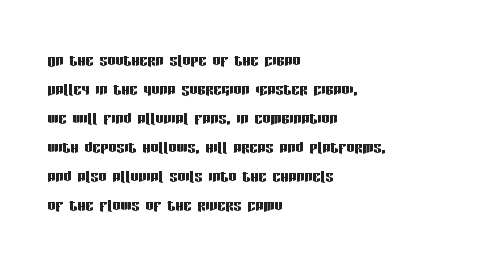
Rows of type keep a routine distance in the vertical direction. Is the block centered? No — it sits flush against the left margin. No italicization has been applied; the sample stays upright. Letters rest on an invisible, unmarked baseline.
